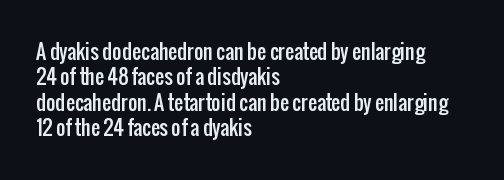
The image shows 20 px text type, upright; set left-aligned, normal line spacing (1.27x), normal letter spacing, not underlined.
